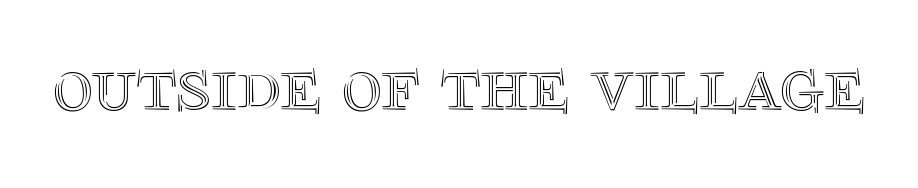
{"italic": "no", "width": "normal", "x_height": "large", "monospaced": "no", "underline": "no", "letter_spacing": "normal", "letter_spacing_em": 0.0, "glyph_px": 77}
